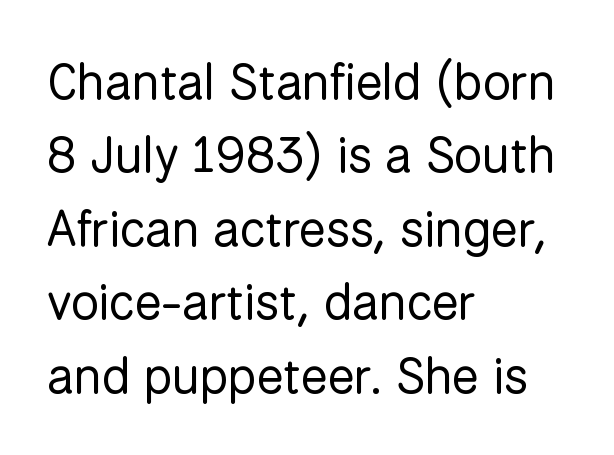
The image shows 50 px regular-weight sans-serif type, upright; set left-aligned, normal line spacing (1.47x), normal letter spacing, not underlined; low stroke contrast and a medium x-height.
